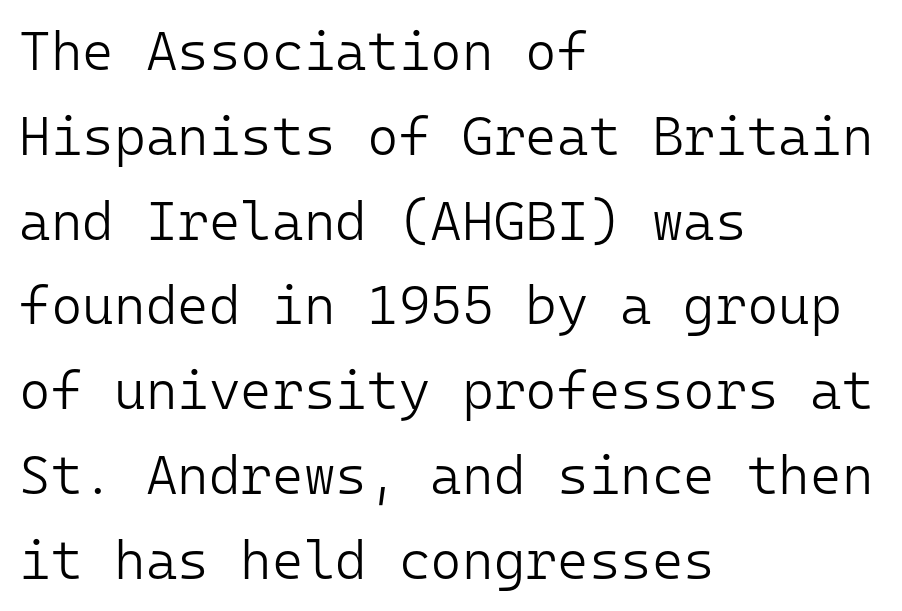
Q: Is the text bold? A: No.
Q: Is the text italic (slanted)? A: No, it is upright.
Q: Is the typeface a serif or a sans-serif typeface? A: Sans-serif.
Q: Is the text underlined? A: No.
Q: How is the paragraph aligned? A: Left-aligned.
Q: Is the spacing between letters normal or unusually wide? A: Normal.
Q: Is the spacing between lines tight, normal or loose? A: Normal.
Q: Width (condensed, normal, or wide)? A: Normal.
Q: Stroke contrast? A: Low.
Q: x-height? A: Medium.
Q: Monospaced? A: Yes.
